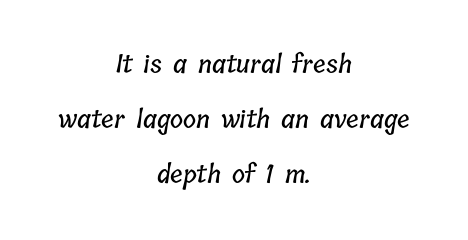
Glyph-to-glyph distance matches everyday printed text. Baseline-to-baseline distance is far greater than the letter height. Each row of text sits above clean, open space. Compared with a flush-left layout, this one balances lines on the center instead.
